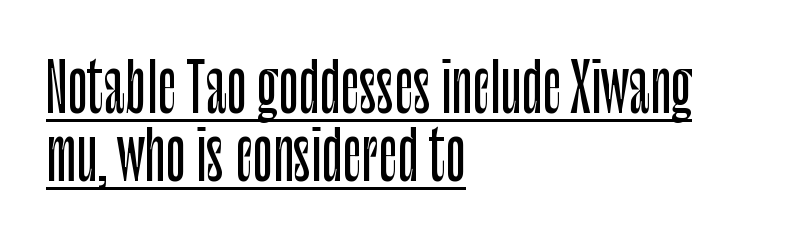
{"serif": "no", "italic": "no", "width": "condensed", "stroke_contrast": "low", "x_height": "large", "monospaced": "no", "underline": "yes", "align": "left", "line_spacing": "tight", "line_spacing_ratio": 1.03, "letter_spacing": "normal", "letter_spacing_em": 0.0, "glyph_px": 66}
